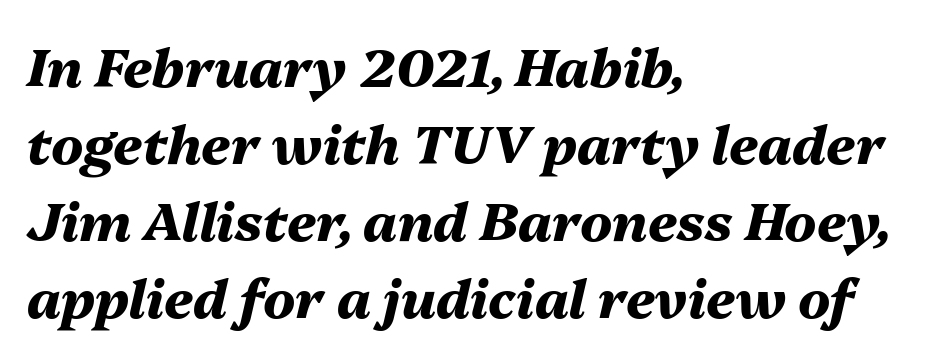
The image shows 53 px heavy type, italic (leaning right); set left-aligned, normal line spacing (1.45x), normal letter spacing, not underlined; medium stroke contrast and a medium x-height.
